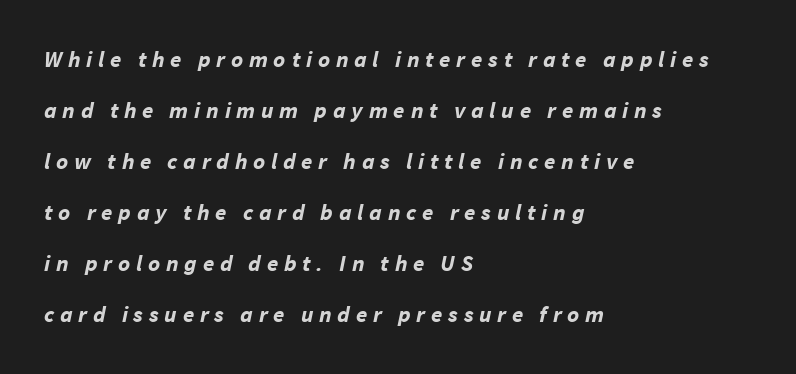
Q: Is the text bold? A: Yes.
Q: Is the text italic (slanted)? A: Yes, it leans right by about 11 degrees.
Q: Is the text underlined? A: No.
Q: How is the paragraph aligned? A: Left-aligned.
Q: Is the spacing between letters normal or unusually wide? A: Unusually wide.
Q: Is the spacing between lines tight, normal or loose? A: Loose.
